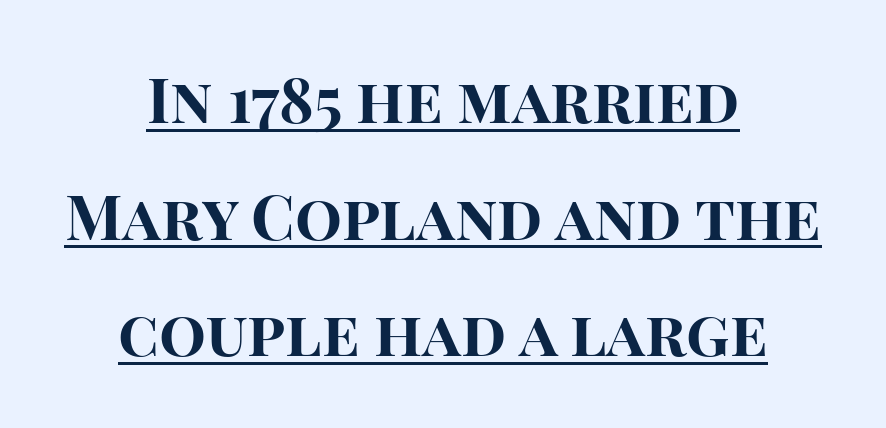
Q: Is the text bold? A: Yes.
Q: Is the text italic (slanted)? A: No, it is upright.
Q: Is the typeface a serif or a sans-serif typeface? A: Sans-serif.
Q: Is the text underlined? A: Yes.
Q: How is the paragraph aligned? A: Centered.
Q: Is the spacing between letters normal or unusually wide? A: Normal.
Q: Width (condensed, normal, or wide)? A: Normal.
Q: Stroke contrast? A: High.
Q: x-height? A: Large.
Q: Monospaced? A: No.
